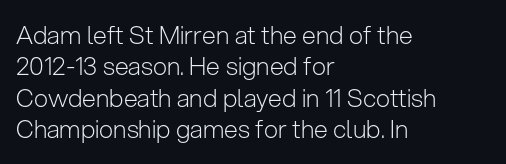
No letter is thick-stroked: the sample isn't bold. This is roman type, the default non-slanted kind. One glance says typical: line gaps are just what's usual. Plain, unruled lines of type. This sample is left-justified, so line endings fall wherever the words run out.
